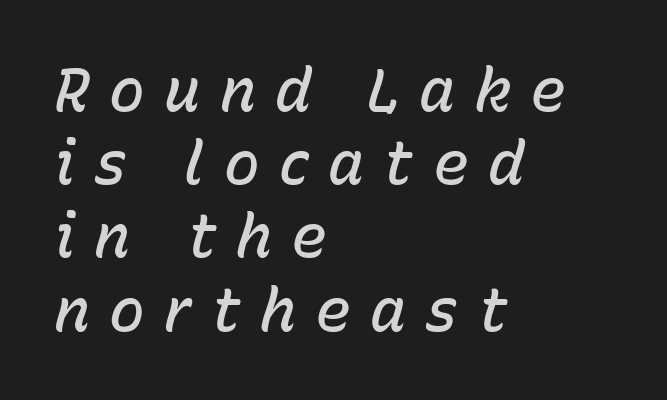
Note the varied advance widths — an 'i' is clearly narrower than an 'm'. Someone cranked the tracking dial way up on this one. Emphasis-style slanted type is in use. The font is running at a semibold setting, under full bold. Check the space under the baseline: it is left empty.
